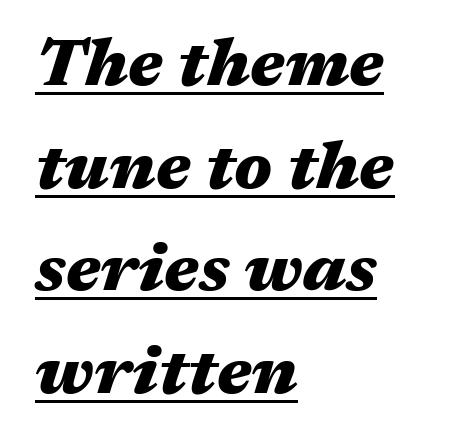
Quick note: interline space is typical. These words are printed bold, with thick strokes throughout. The rag falls on the right side of this text block. The glyphs look as if they've been sheared to an angle. Think of a printed novel: that variable character pitch is what you see here.
